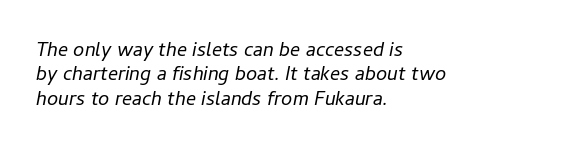
{"italic": "yes", "lean": "right", "slant_degrees": 11, "bold": "no", "underline": "no", "align": "left", "line_spacing_ratio": 1.22, "letter_spacing": "normal", "letter_spacing_em": 0.0, "glyph_px": 20}
